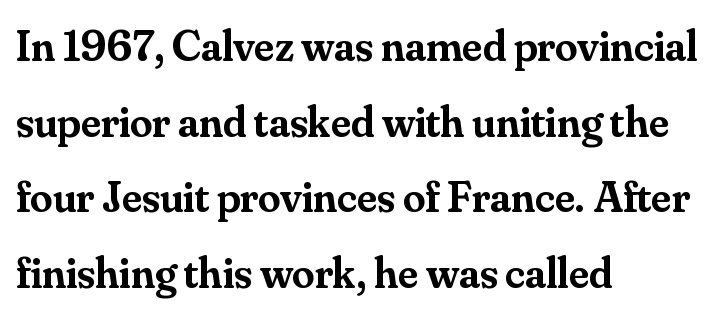
No italicization has been applied; the sample stays upright. Examine the stroke ends and you'll spot serifs. Where is the straight margin? On the left. One glance says typical: line gaps are just what's usual. No extra tracking has been applied to these lines. On the weight axis this lands at semibold, roughly 600.
